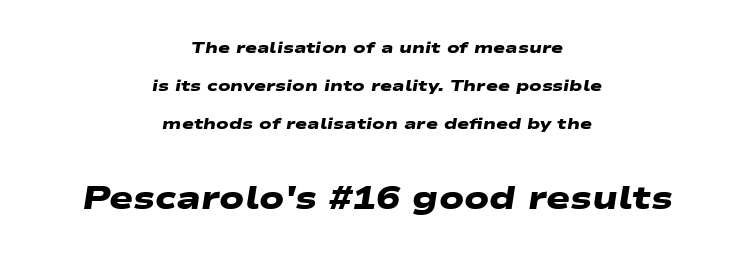
Q: Is the text bold? A: Yes.
Q: Is the typeface a serif or a sans-serif typeface? A: Sans-serif.
Q: Is the text underlined? A: No.
Q: How is the paragraph aligned? A: Centered.
Q: Is the spacing between letters normal or unusually wide? A: Normal.
Q: Is the spacing between lines tight, normal or loose? A: Loose.
Q: Which block of text is set in a larger size, the first (top) or the second (bottom)? A: The second (bottom) one.
Q: Width (condensed, normal, or wide)? A: Wide.
Q: Stroke contrast? A: Low.
Q: x-height? A: Medium.
Q: Monospaced? A: No.
